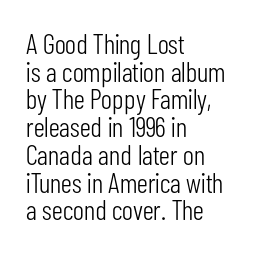
The image shows 28 px light, condensed sans-serif type, upright; set left-aligned, tight line spacing (0.99x), normal letter spacing, not underlined; low stroke contrast and a medium x-height.
